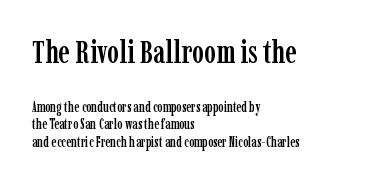
{"serif": "yes", "italic": "no", "width": "condensed", "stroke_contrast": "low", "x_height": "medium", "monospaced": "no", "underline": "no", "align": "left", "line_spacing": "normal", "line_spacing_ratio": 1.25, "letter_spacing": "normal", "letter_spacing_em": 0.0, "larger_block": "first", "size_ratio": 2.29, "glyph_px": 32}
